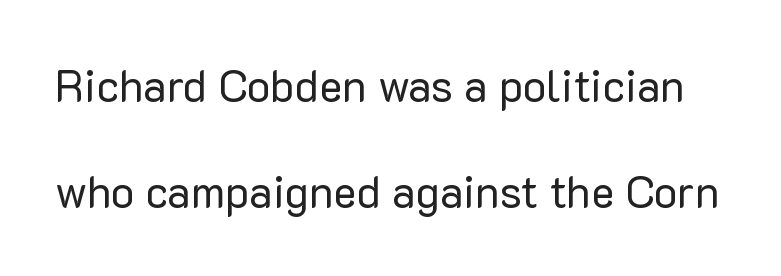
The image shows 44 px regular-weight sans-serif type, upright; set loose line spacing (2.42x), normal letter spacing, not underlined; low stroke contrast and a medium x-height.
